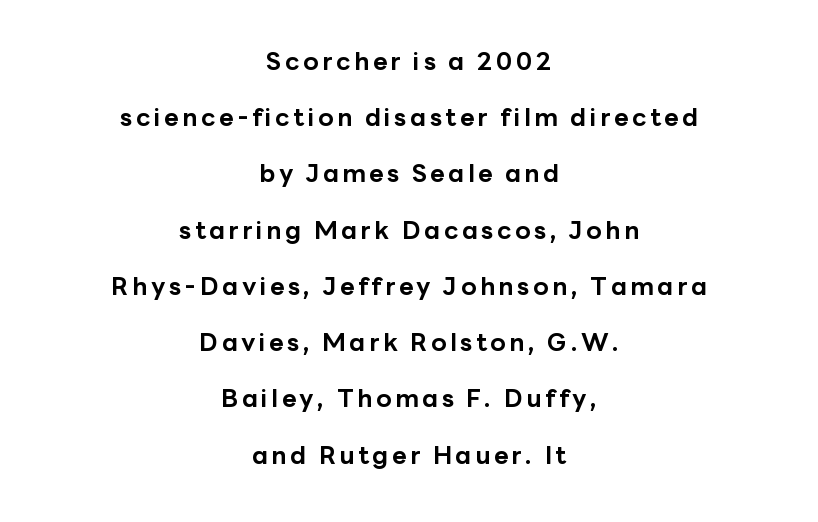
Q: Is the text bold? A: Yes.
Q: Is the text italic (slanted)? A: No, it is upright.
Q: Is the text underlined? A: No.
Q: How is the paragraph aligned? A: Centered.
Q: Is the spacing between lines tight, normal or loose? A: Loose.
